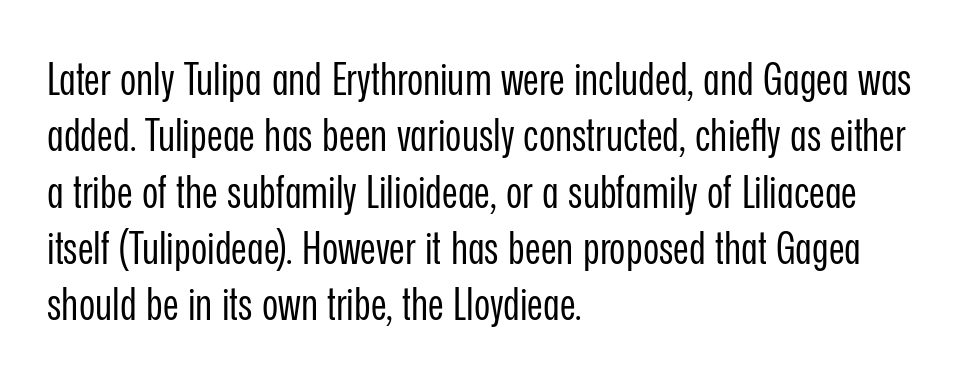
The image shows 44 px regular-weight, condensed sans-serif type, upright; set left-aligned, normal line spacing (1.28x), normal letter spacing, not underlined; low stroke contrast and a medium x-height.
